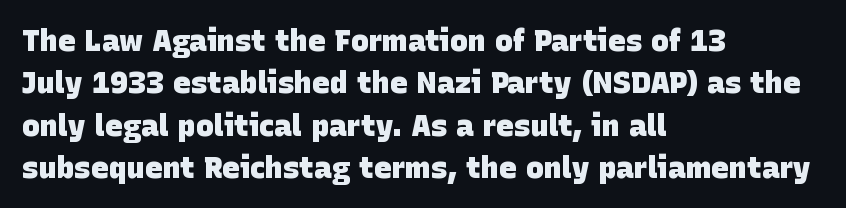
{"serif": "no", "bold": "yes", "weight": "heavy", "width": "normal", "stroke_contrast": "low", "x_height": "large", "monospaced": "no", "underline": "no", "align": "left", "line_spacing": "normal", "line_spacing_ratio": 1.41, "letter_spacing": "normal", "letter_spacing_em": 0.0, "glyph_px": 30}
